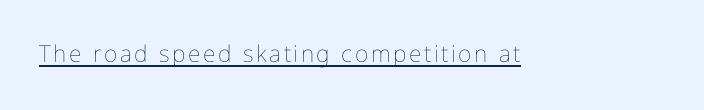
Upright lettering throughout. Honestly, the underline is the first thing you notice here. Vertical stems look standard width or narrower in stroke.
